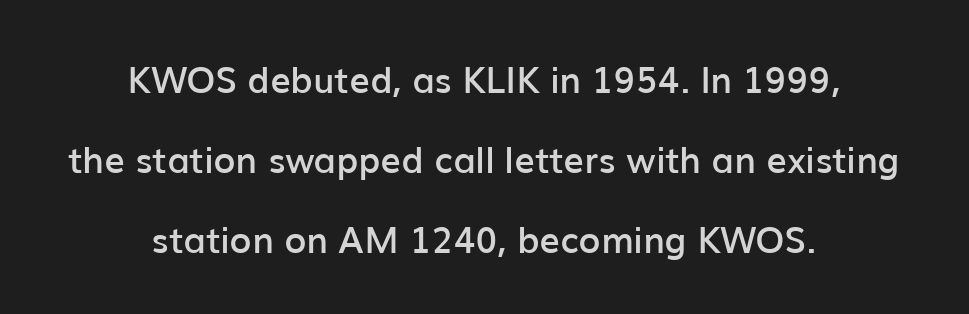
Proportional: the letters do not fall into vertical columns. Where is the straight margin? There isn't one; the lines are centered. Unlike italic type, these characters show no tilt at all. The face used here is a semibold: visibly heavier than regular, lighter than bold.
